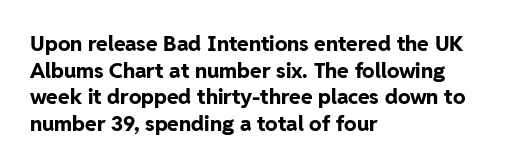
Q: Is the text bold? A: Yes.
Q: Is the text italic (slanted)? A: No, it is upright.
Q: Is the text underlined? A: No.
Q: How is the paragraph aligned? A: Left-aligned.
Q: Is the spacing between letters normal or unusually wide? A: Normal.
Q: Is the spacing between lines tight, normal or loose? A: Normal.
